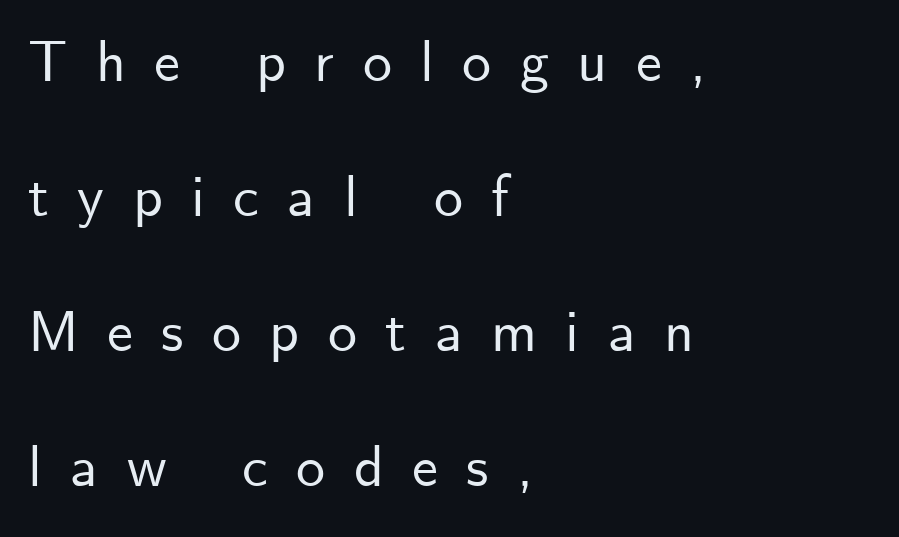
The image shows 58 px sans-serif type, upright; set left-aligned, loose line spacing (2.33x), unusually wide letter spacing (+0.49 em), not underlined; low stroke contrast and a small x-height.
